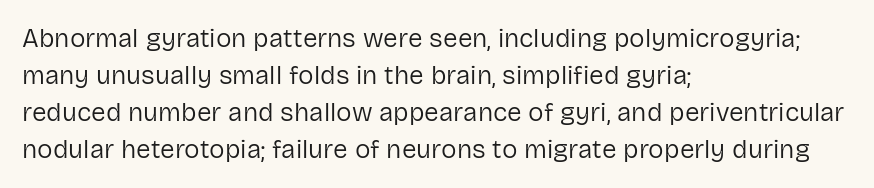
Q: Is the text bold? A: No.
Q: Is the text italic (slanted)? A: No, it is upright.
Q: Is the text underlined? A: No.
Q: How is the paragraph aligned? A: Left-aligned.
Q: Is the spacing between letters normal or unusually wide? A: Normal.
Q: Is the spacing between lines tight, normal or loose? A: Normal.
